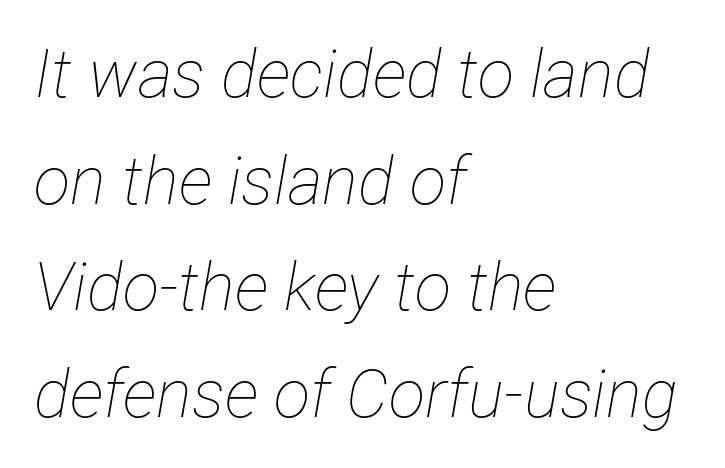
{"italic": "yes", "lean": "right", "slant_degrees": 12, "bold": "no", "weight": "thin", "width": "condensed", "stroke_contrast": "low", "x_height": "medium", "monospaced": "no", "underline": "no", "align": "left", "line_spacing": "normal", "line_spacing_ratio": 1.59, "letter_spacing": "normal", "letter_spacing_em": 0.0, "glyph_px": 67}
